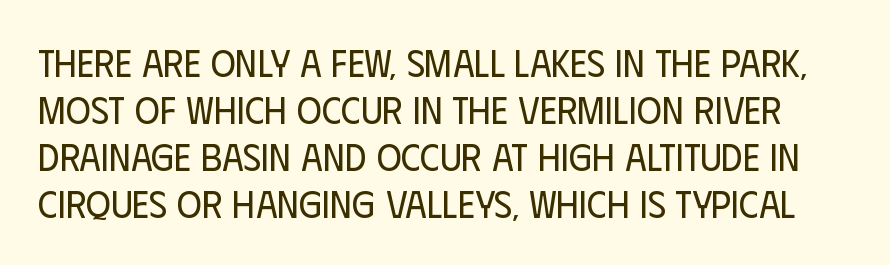
Q: Is the text bold? A: No.
Q: Is the text italic (slanted)? A: No, it is upright.
Q: Is the typeface a serif or a sans-serif typeface? A: Sans-serif.
Q: Is the text underlined? A: No.
Q: Is the spacing between letters normal or unusually wide? A: Normal.
Q: Width (condensed, normal, or wide)? A: Condensed.
Q: Stroke contrast? A: Low.
Q: x-height? A: Large.
Q: Monospaced? A: No.
